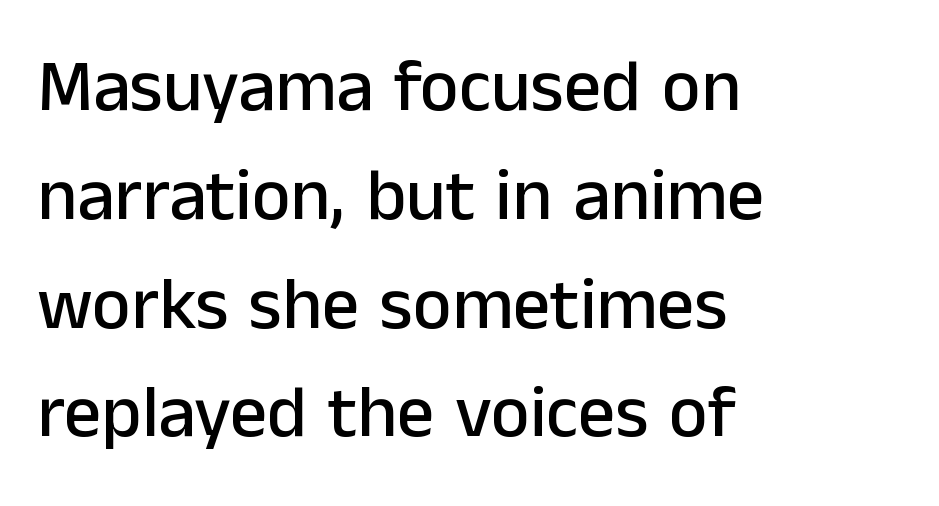
Q: Is the text italic (slanted)? A: No, it is upright.
Q: Is the typeface a serif or a sans-serif typeface? A: Sans-serif.
Q: Is the text underlined? A: No.
Q: How is the paragraph aligned? A: Left-aligned.
Q: Is the spacing between letters normal or unusually wide? A: Normal.
Q: Is the spacing between lines tight, normal or loose? A: Normal.
Q: Width (condensed, normal, or wide)? A: Normal.
Q: Stroke contrast? A: Low.
Q: x-height? A: Medium.
Q: Monospaced? A: No.
